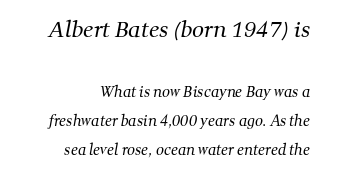
The letterforms sit shoulder to shoulder at normal distance. Large over small — that's the arrangement of the two blocks here. Is the type heavy? It reads as light-to-regular instead. The lines are spread far apart with generous leading. Descender tails drop into unmarked territory.
